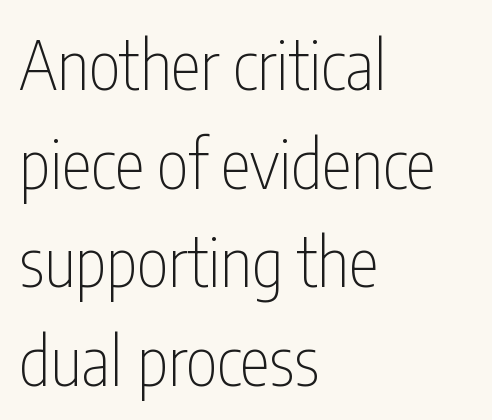
{"serif": "no", "italic": "no", "bold": "no", "weight": "thin", "width": "condensed", "stroke_contrast": "low", "x_height": "medium", "monospaced": "no", "underline": "no", "align": "left", "line_spacing": "normal", "line_spacing_ratio": 1.45, "letter_spacing": "normal", "letter_spacing_em": 0.0, "glyph_px": 68}
